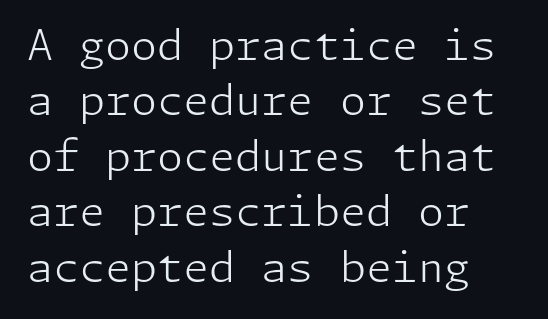
The image shows 42 px light sans-serif type, upright; set left-aligned, normal line spacing (1.32x), normal letter spacing, not underlined; low stroke contrast and a medium x-height.
